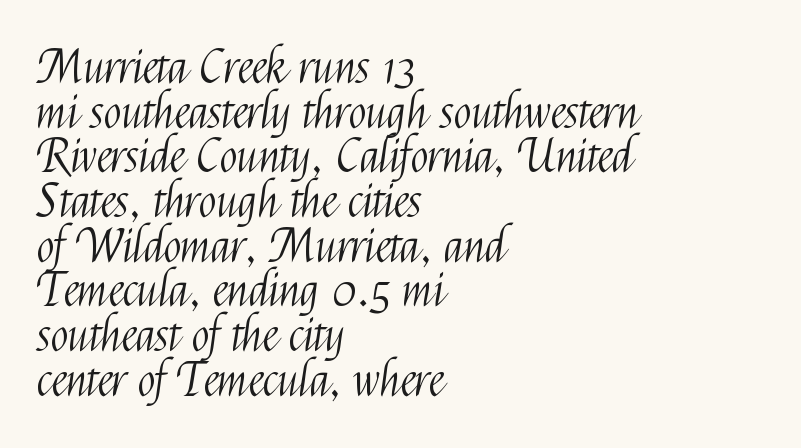
Varying glyph widths throughout — classic text-font behaviour. Is this a heavy cut? Hardly; it is regular or lighter. Is the block centered? No — it sits flush against the left margin.
